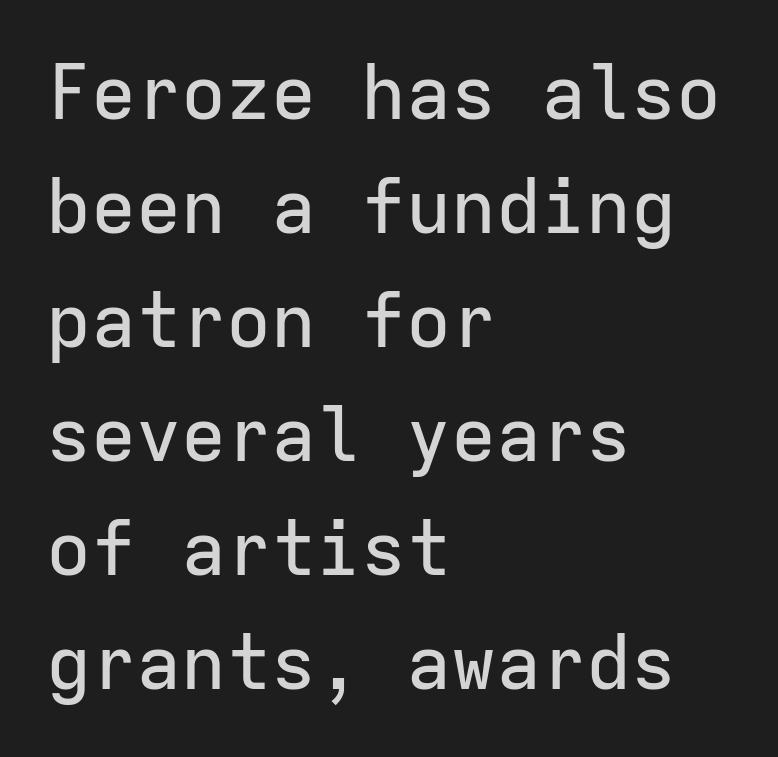
The image shows 75 px sans-serif type, upright, monospaced; set left-aligned, normal line spacing (1.52x), normal letter spacing, not underlined; low stroke contrast and a medium x-height.
